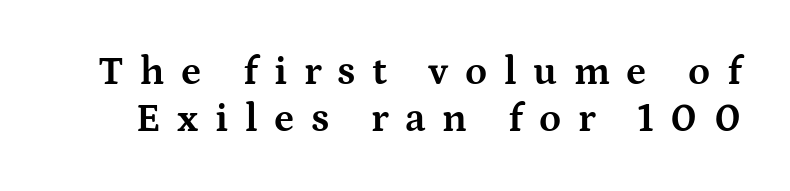
{"serif": "yes", "italic": "no", "bold": "yes", "weight": "bold", "width": "wide", "stroke_contrast": "medium", "x_height": "medium", "monospaced": "no", "underline": "no", "line_spacing_ratio": 1.17, "letter_spacing": "wide", "letter_spacing_em": 0.41, "glyph_px": 40}
